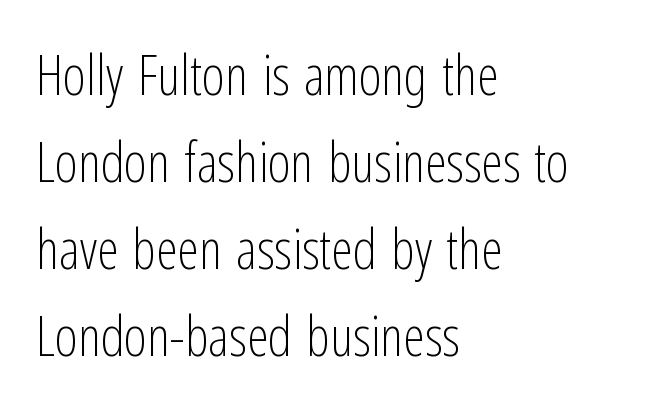
The image shows 55 px light, condensed sans-serif type, upright; set left-aligned, normal line spacing (1.58x), normal letter spacing, not underlined; low stroke contrast and a medium x-height.
